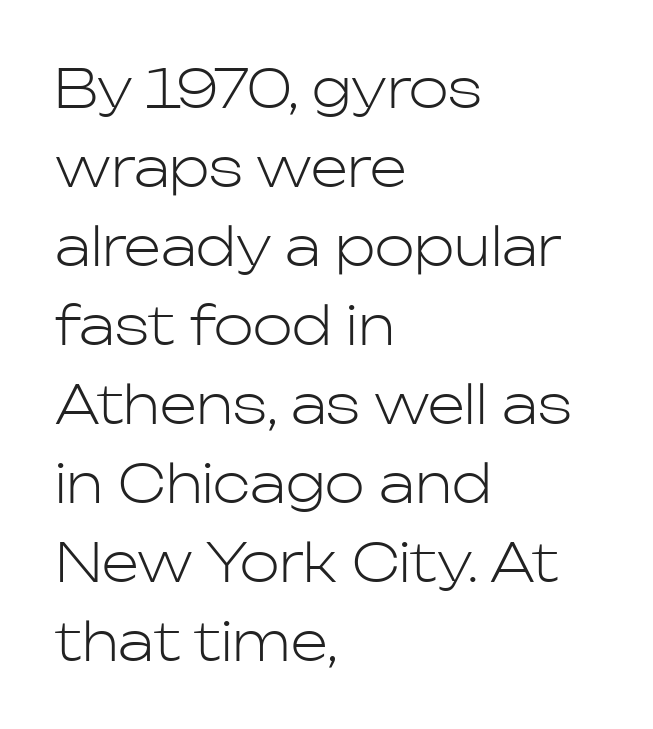
{"serif": "no", "italic": "no", "bold": "no", "weight": "light", "width": "normal", "stroke_contrast": "low", "x_height": "medium", "monospaced": "no", "underline": "no", "align": "left", "line_spacing": "normal", "line_spacing_ratio": 1.49, "letter_spacing": "normal", "letter_spacing_em": 0.0, "glyph_px": 53}
